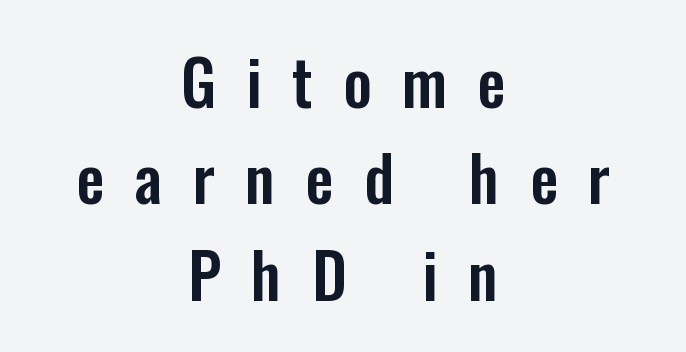
Q: Is the text italic (slanted)? A: No, it is upright.
Q: Is the typeface a serif or a sans-serif typeface? A: Sans-serif.
Q: Is the text underlined? A: No.
Q: How is the paragraph aligned? A: Centered.
Q: Is the spacing between letters normal or unusually wide? A: Unusually wide.
Q: Is the spacing between lines tight, normal or loose? A: Normal.
Q: Width (condensed, normal, or wide)? A: Condensed.
Q: Stroke contrast? A: Low.
Q: x-height? A: Medium.
Q: Monospaced? A: No.
